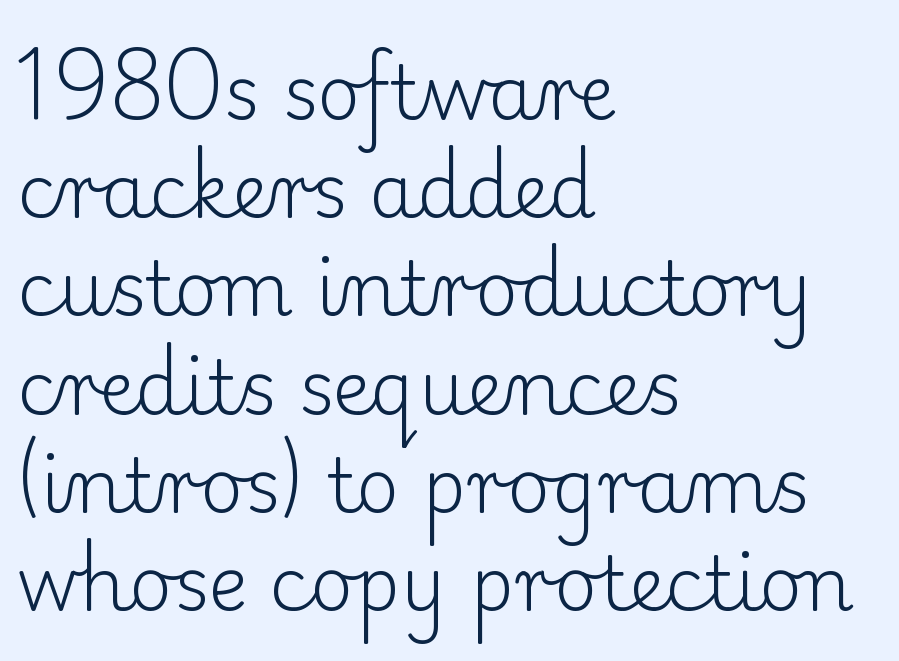
Here the designer chose a conventional face with non-uniform glyph widths. Honestly, the letter spacing is just normal — you wouldn't notice it. The letterforms sit at book weight or below.
